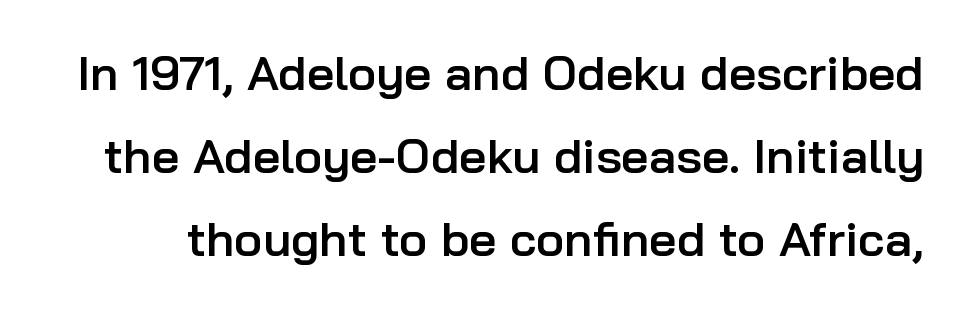
{"serif": "no", "italic": "no", "bold": "semi", "weight": "semibold", "width": "normal", "stroke_contrast": "low", "x_height": "medium", "monospaced": "no", "underline": "no", "line_spacing_ratio": 1.73, "letter_spacing": "normal", "letter_spacing_em": 0.0, "glyph_px": 48}
